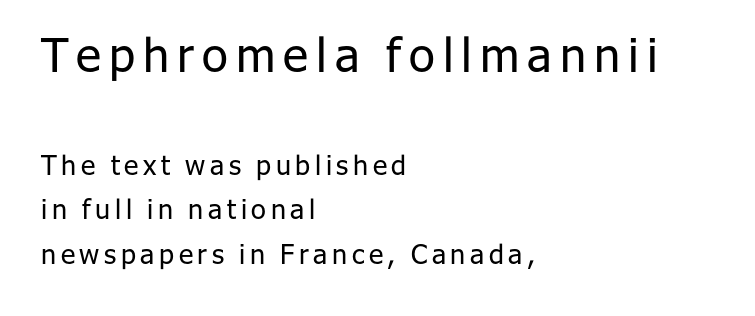
A student would call this left alignment; a typographer would say flush left, rag right. You get the large type first, then a drop to smaller type. On a weight scale, this lands at 450 or below. If you measured baseline to baseline, you'd find a middling distance. Just letters on the line, the space beneath them empty. Posture: upright roman.
